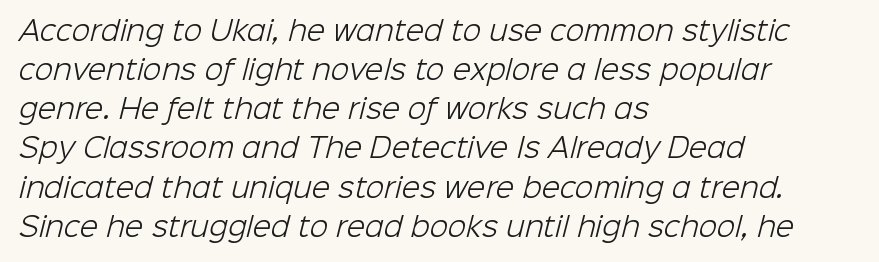
Q: Is the text bold? A: No.
Q: Is the text underlined? A: No.
Q: How is the paragraph aligned? A: Left-aligned.
Q: Is the spacing between letters normal or unusually wide? A: Normal.
Q: Is the spacing between lines tight, normal or loose? A: Normal.
